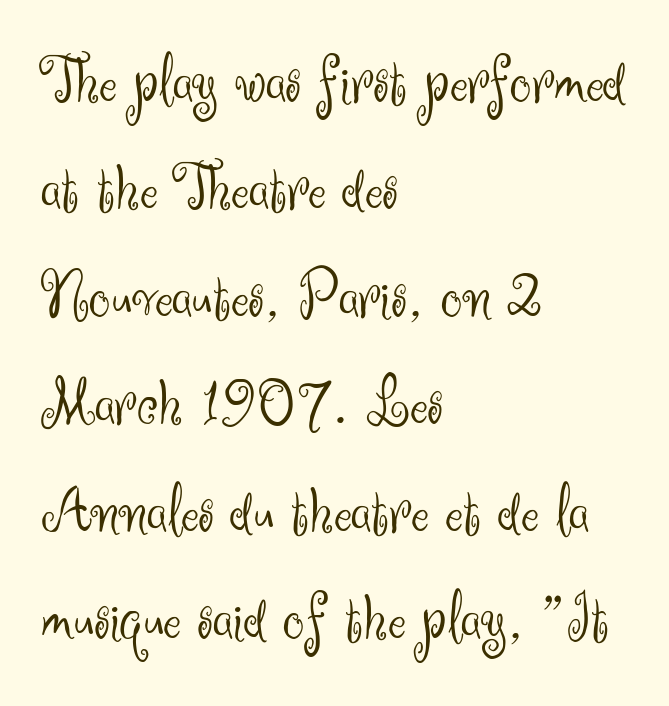
The image shows 68 px light sans-serif type, upright; set left-aligned, normal line spacing (1.58x), normal letter spacing, not underlined; medium stroke contrast and a small x-height.
